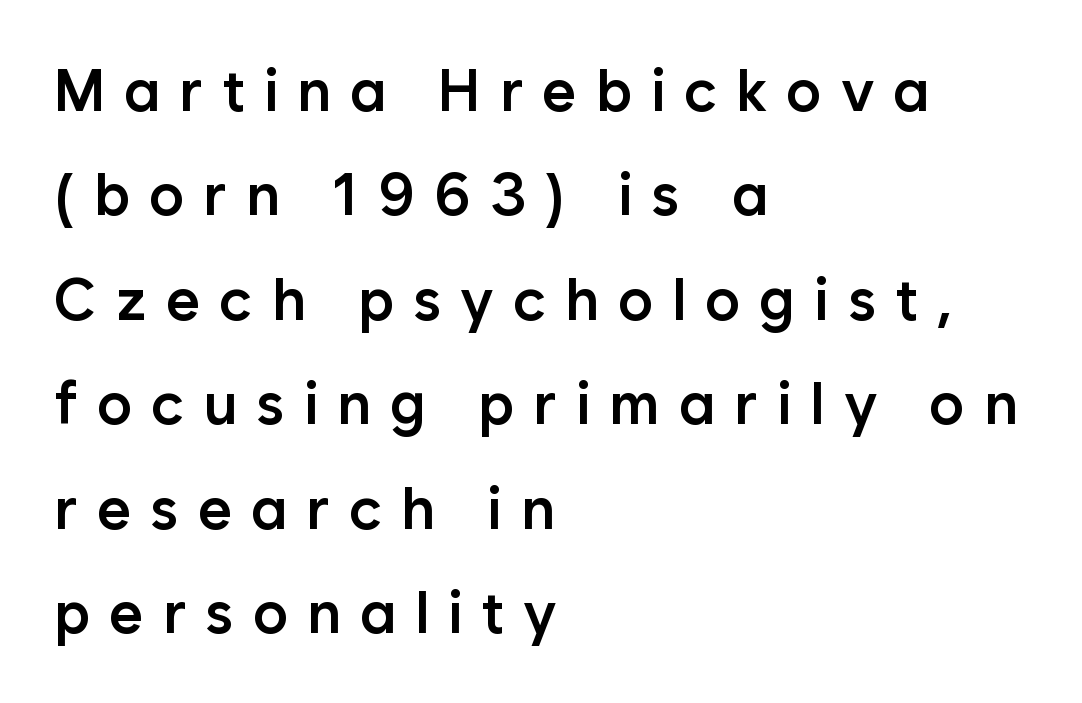
The image shows 59 px semibold sans-serif type, upright; set left-aligned, line spacing 1.77x, unusually wide letter spacing (+0.32 em), not underlined; low stroke contrast and a medium x-height.
